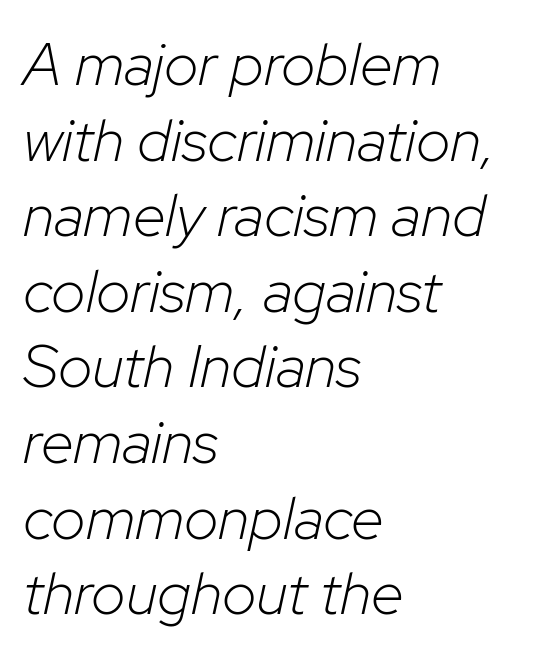
Q: Is the text bold? A: No.
Q: Is the text italic (slanted)? A: Yes, it leans right by about 12 degrees.
Q: Is the text underlined? A: No.
Q: How is the paragraph aligned? A: Left-aligned.
Q: Is the spacing between letters normal or unusually wide? A: Normal.
Q: Is the spacing between lines tight, normal or loose? A: Normal.
Q: Width (condensed, normal, or wide)? A: Normal.
Q: Stroke contrast? A: Low.
Q: x-height? A: Medium.
Q: Monospaced? A: No.
